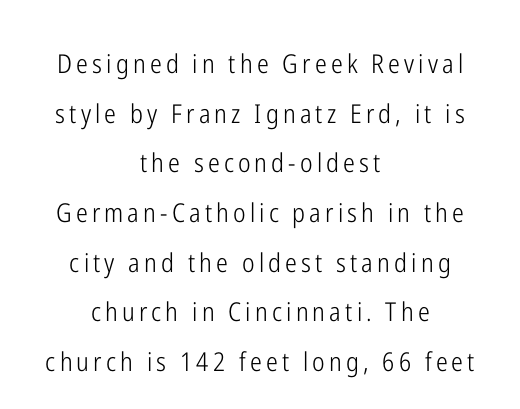
Quick note: not italic, upright. The strokes are not fattened; the text isn't bold. Words float on clear page, feet unadorned. What's the leading like? Stretched, with rows far apart. Does the copy run flush right? No — it is centered line by line.
